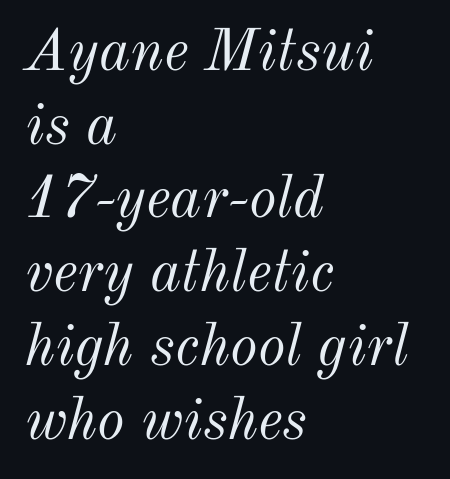
The passage shown leans; its letterforms are oblique. No extra tracking has been applied to these lines. Character widths vary here, with narrow letters taking less room than wide ones. These lines sit exactly where default settings would place them. A quiet, ordinary-to-light weight characterises the typeface. No word sits above an underline.
